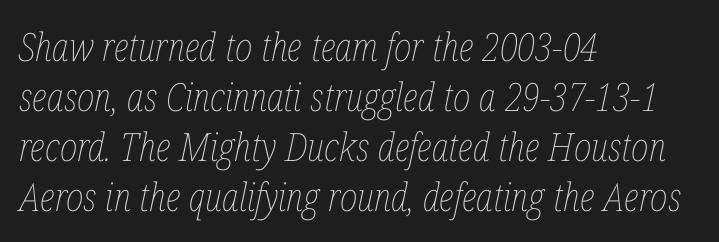
Weight: not bold — regular or lighter. Proportional: the letters do not fall into vertical columns. Emphasis-style slanted type is in use. The block of text has a typical density, with ordinary space between rows. Caption: standard tracking, unaltered.
